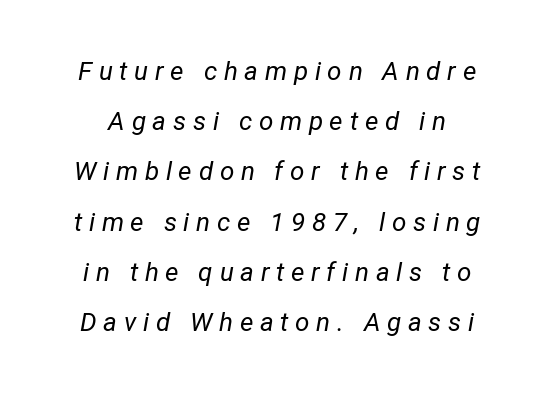
Q: Is the text bold? A: No.
Q: Is the text italic (slanted)? A: Yes, it leans right by about 12 degrees.
Q: Is the text underlined? A: No.
Q: Is the spacing between letters normal or unusually wide? A: Unusually wide.
Q: Is the spacing between lines tight, normal or loose? A: Loose.
